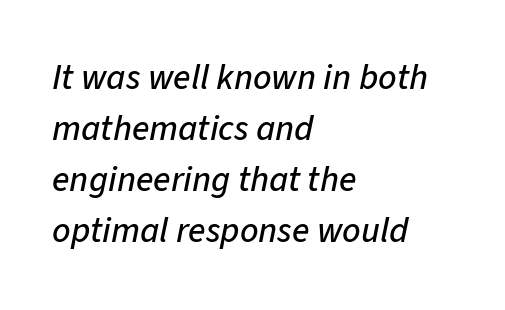
This sample has the flowing, uneven cadence of proportional lettering. Glance below the letters and you will spot only blank space. The face used here is rendered with its standard letterfit. These lines are set flush left with a ragged right edge.
